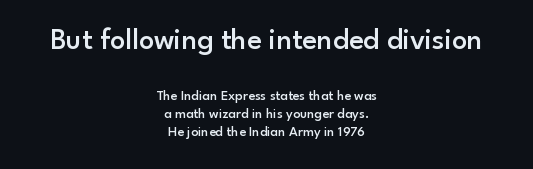
Regarding leading, the lines here are spaced in the standard way. You could not count columns in this text — the font is proportionally spaced. Letterform terminals end flat and unadorned throughout the passage. Decoration check: the copy has no underline. A typesetter would mark this as roman, not italic. Tracking here is standard; glyphs follow each other at the usual distance.
